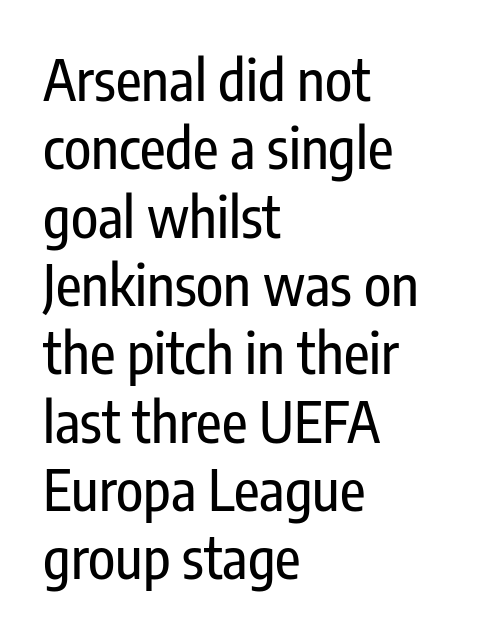
{"serif": "no", "italic": "no", "width": "condensed", "stroke_contrast": "low", "x_height": "medium", "monospaced": "no", "underline": "no", "align": "left", "line_spacing_ratio": 1.22, "letter_spacing": "normal", "letter_spacing_em": 0.0, "glyph_px": 56}
